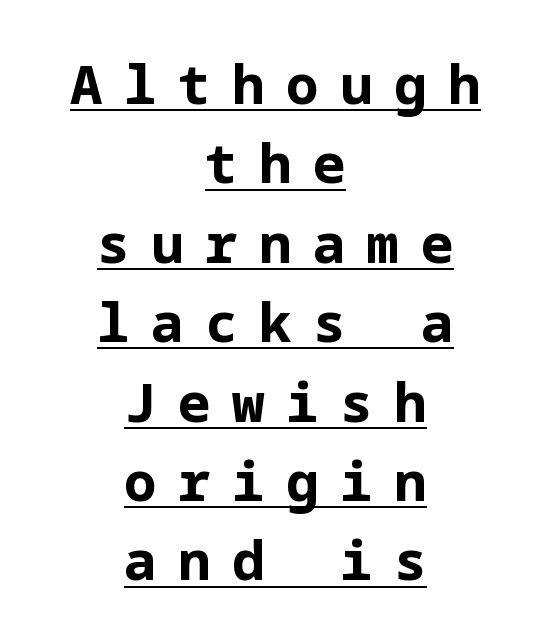
The rendering inserts visible extra space after every character. Plenty of ink on the page — the face is bold. Nope, not italic — everything's standing straight. A typesetter would label this face a sans. The setting favours the middle, as headings and verse often do. Students, observe: this is what conventionally led text looks like.
